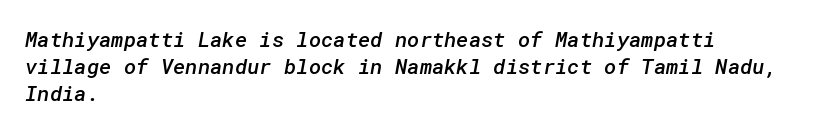
The text block is weighted toward the left margin, trailing off unevenly rightward. Nothing unusual about the tracking: characters are spaced as the font intends. Notice the strokes are somewhat thickened but not fully heavy: this is a semibold. The area under the type is left untouched. What's the leading like? Ordinary, nothing unusual.
